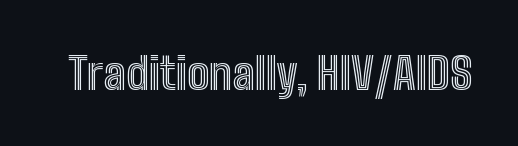
Q: Is the text italic (slanted)? A: No, it is upright.
Q: Is the text underlined? A: No.
Q: Is the spacing between letters normal or unusually wide? A: Normal.
Q: Width (condensed, normal, or wide)? A: Condensed.
Q: x-height? A: Medium.
Q: Monospaced? A: No.
